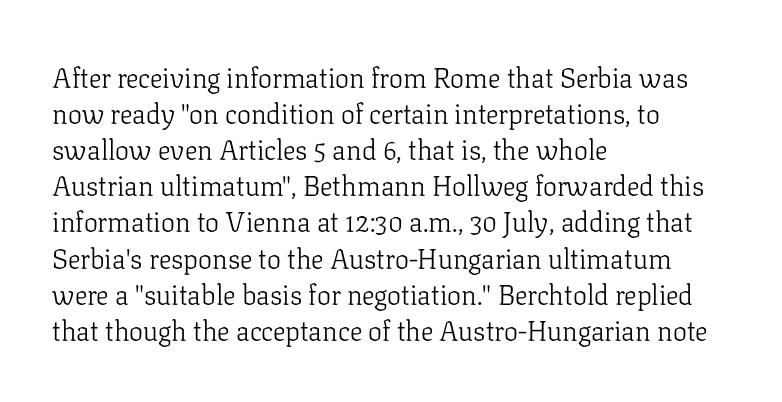
The text was rendered using a seriffed face with decorative stroke endings. This reads as an unemphasized weight, regular at the heaviest. Summary of vertical rhythm: regular, with standard interline spacing. This is the regular roman posture of the typeface.
